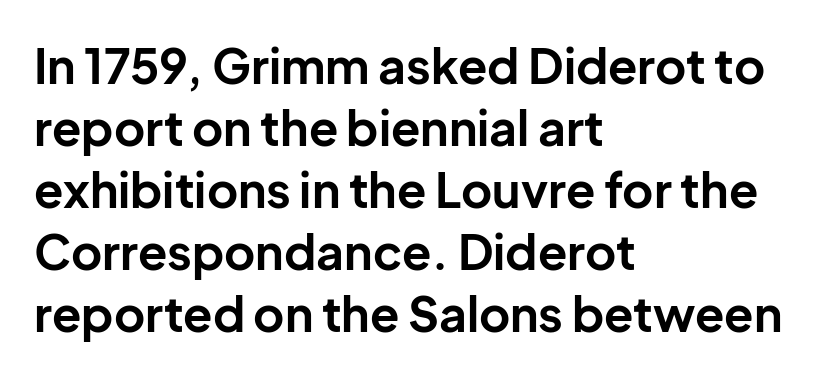
Q: Is the text bold? A: Yes.
Q: Is the text italic (slanted)? A: No, it is upright.
Q: Is the typeface a serif or a sans-serif typeface? A: Sans-serif.
Q: Is the text underlined? A: No.
Q: How is the paragraph aligned? A: Left-aligned.
Q: Is the spacing between letters normal or unusually wide? A: Normal.
Q: Is the spacing between lines tight, normal or loose? A: Normal.
Q: Width (condensed, normal, or wide)? A: Normal.
Q: Stroke contrast? A: Low.
Q: x-height? A: Medium.
Q: Monospaced? A: No.
